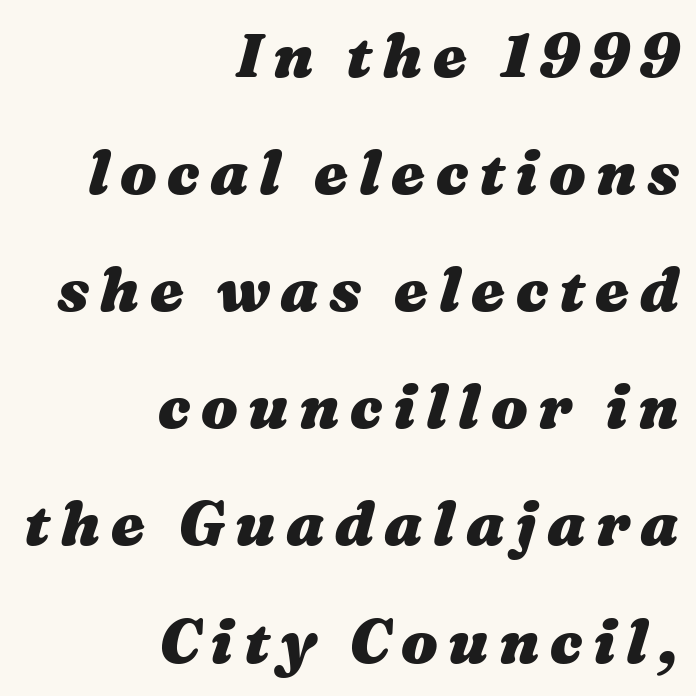
{"italic": "yes", "lean": "right", "slant_degrees": 16, "bold": "yes", "weight": "heavy", "width": "wide", "stroke_contrast": "medium", "x_height": "medium", "monospaced": "no", "underline": "no", "align": "right", "line_spacing": "loose", "line_spacing_ratio": 1.92, "glyph_px": 61}
